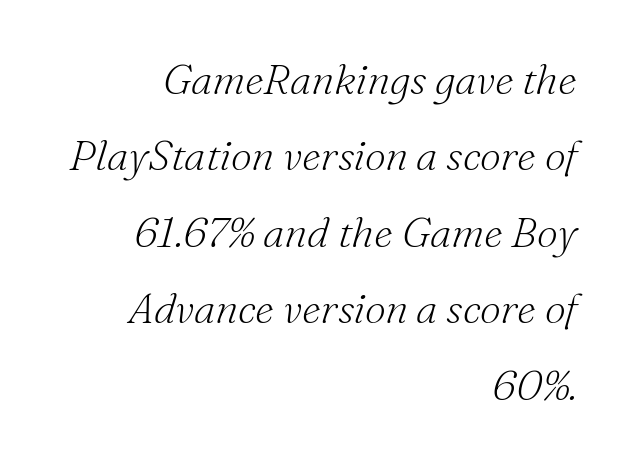
The specimen omits any rule beneath the text block's lines. Each letter's strokes conclude with small projecting serifs. A quiet, ordinary-to-light weight characterises the typeface. Is the block centered? No — it sits flush against the right margin. Posture: slanted.
